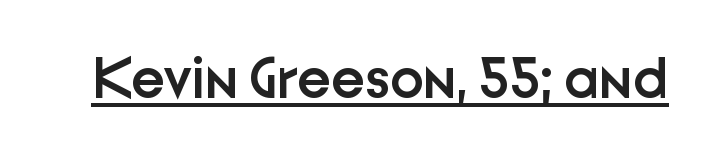
{"serif": "no", "italic": "no", "bold": "semi", "weight": "semibold", "width": "normal", "stroke_contrast": "low", "x_height": "medium", "monospaced": "no", "underline": "yes", "letter_spacing": "normal", "letter_spacing_em": 0.0, "glyph_px": 57}
